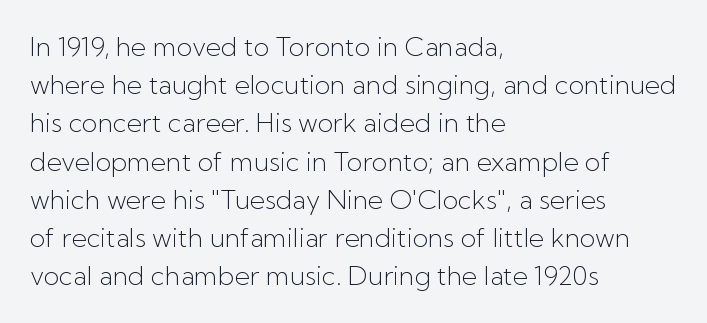
Q: Is the text bold? A: No.
Q: Is the text italic (slanted)? A: No, it is upright.
Q: Is the text underlined? A: No.
Q: How is the paragraph aligned? A: Left-aligned.
Q: Is the spacing between letters normal or unusually wide? A: Normal.
Q: Is the spacing between lines tight, normal or loose? A: Normal.
